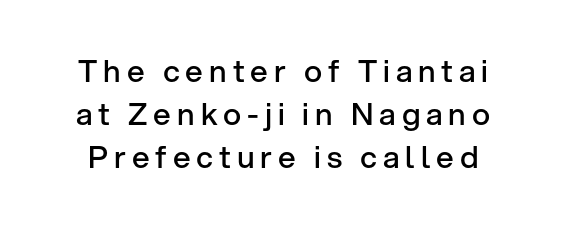
The image shows 31 px semibold sans-serif type, upright; set normal line spacing (1.39x), not underlined; low stroke contrast and a medium x-height.
